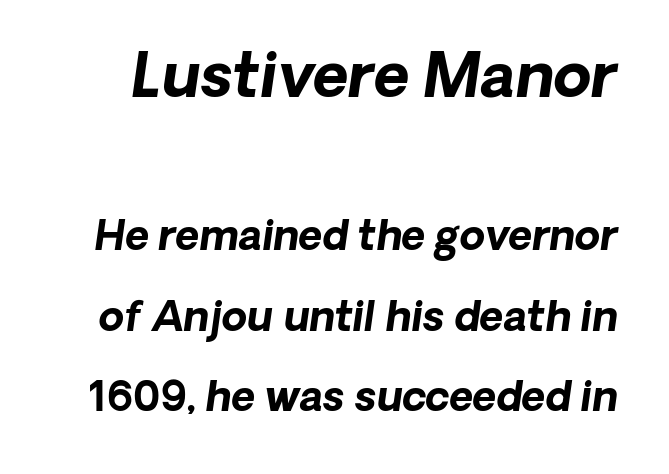
Q: Is the text bold? A: Yes.
Q: Is the text italic (slanted)? A: Yes, it leans right by about 8 degrees.
Q: Is the text underlined? A: No.
Q: Is the spacing between letters normal or unusually wide? A: Normal.
Q: Is the spacing between lines tight, normal or loose? A: Loose.
Q: Which block of text is set in a larger size, the first (top) or the second (bottom)? A: The first (top) one.
Q: Width (condensed, normal, or wide)? A: Normal.
Q: Stroke contrast? A: Low.
Q: x-height? A: Medium.
Q: Monospaced? A: No.
